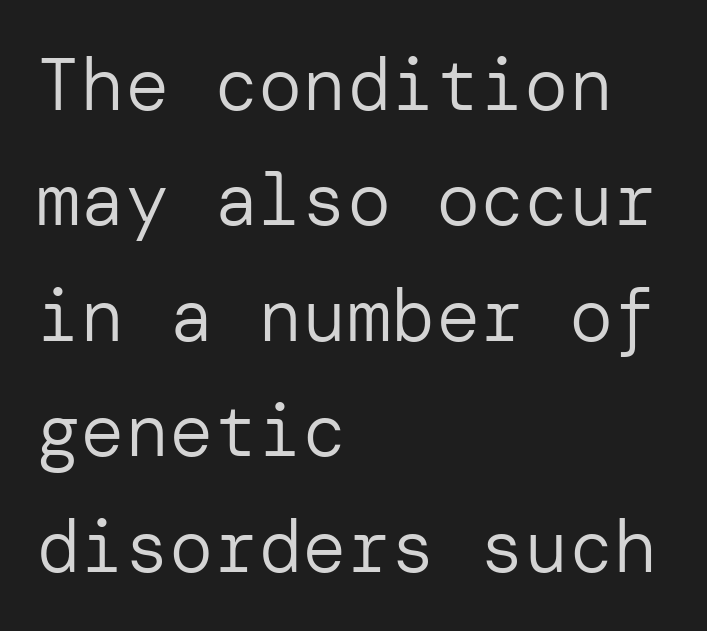
The image shows 74 px regular-weight sans-serif type, upright; set left-aligned, normal line spacing (1.56x), normal letter spacing, not underlined; low stroke contrast and a medium x-height.
